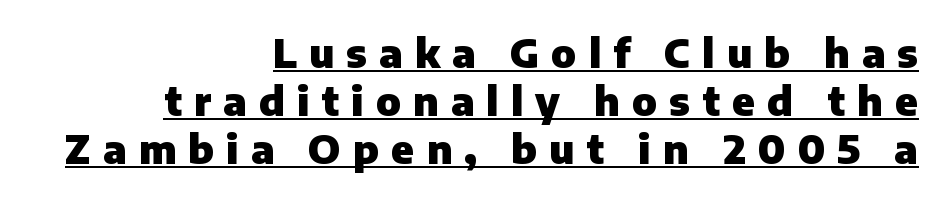
Q: Is the text bold? A: Yes.
Q: Is the text italic (slanted)? A: No, it is upright.
Q: Is the typeface a serif or a sans-serif typeface? A: Sans-serif.
Q: Is the text underlined? A: Yes.
Q: How is the paragraph aligned? A: Right-aligned.
Q: Is the spacing between letters normal or unusually wide? A: Unusually wide.
Q: Width (condensed, normal, or wide)? A: Normal.
Q: Stroke contrast? A: Low.
Q: x-height? A: Medium.
Q: Monospaced? A: No.
